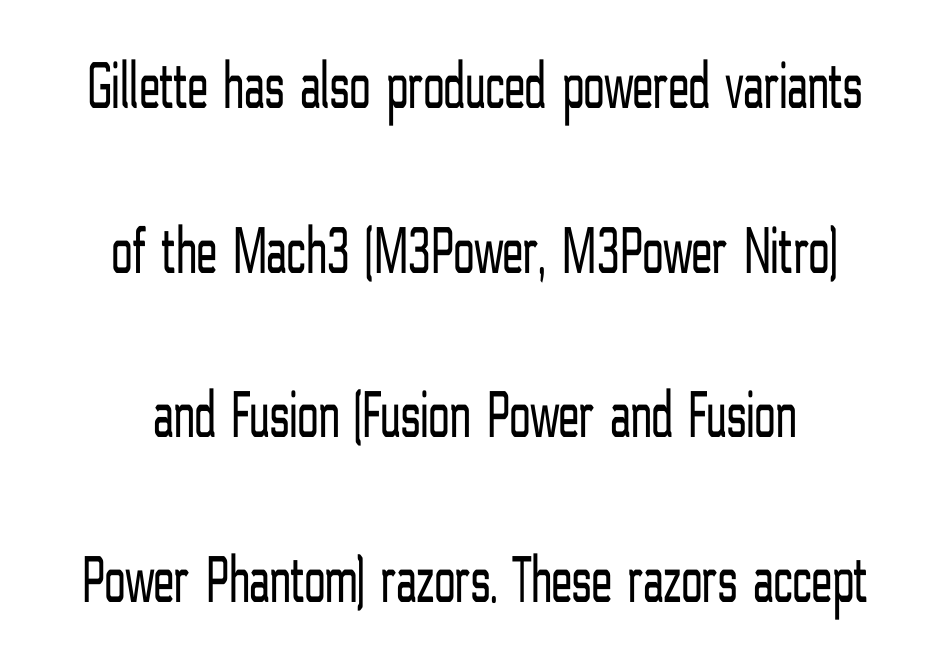
{"serif": "no", "italic": "no", "bold": "no", "weight": "light", "width": "condensed", "stroke_contrast": "low", "x_height": "medium", "monospaced": "no", "underline": "no", "align": "center", "line_spacing": "loose", "line_spacing_ratio": 2.42, "letter_spacing": "normal", "letter_spacing_em": 0.0, "glyph_px": 68}
